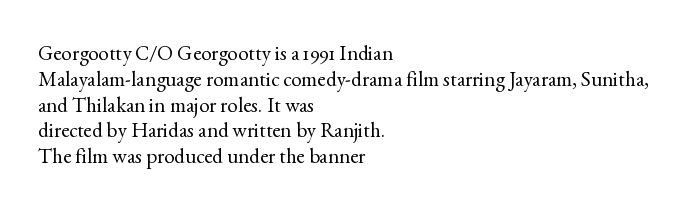
Visually the block forms a straight wall on the left and a jagged coastline on the right. This sample uses plain, unmodified letter spacing. The face looks like a standard text weight, possibly lighter. Check under the words: just untouched page. Does the lettering tilt? It doesn't — this is upright.
